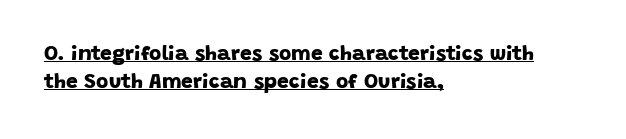
Descenders here cross a horizontal rule under the line. Nobody touched the tracking dial on this one. Students, observe: this is what conventionally led text looks like. Casual observation: everything's shoved over to the left. How heavy is the stroke? Heavy — this is a bold.
